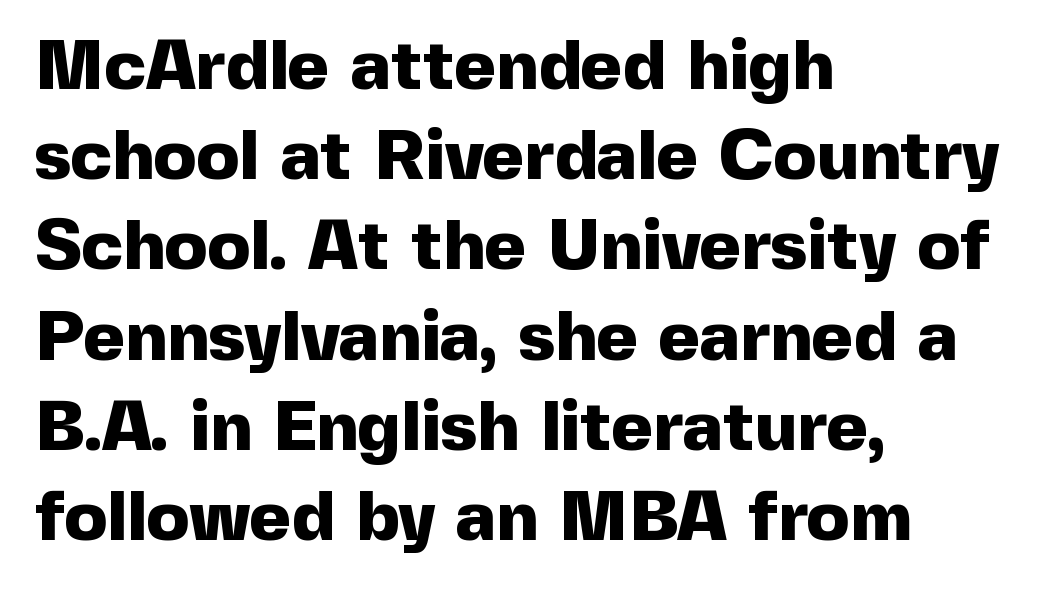
Is this a fixed-width face? No — the glyphs have proportional, varying widths. Does the lettering tilt? It doesn't — this is upright. The tracking reads as untouched default to a designer's eye. Does the type have serifs? No, each stem ends abruptly. Teacher's note: observe the even left margin — that is flush-left alignment. The glyphs have the mass of a bold cut.
